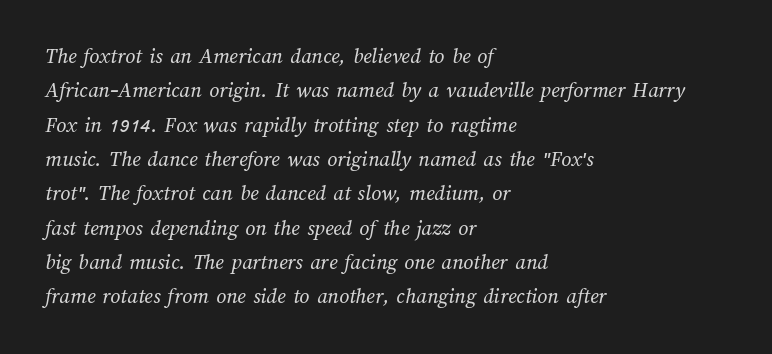
{"bold": "no", "underline": "no", "align": "left", "line_spacing": "normal", "line_spacing_ratio": 1.56, "letter_spacing": "normal", "letter_spacing_em": 0.0, "glyph_px": 22}
